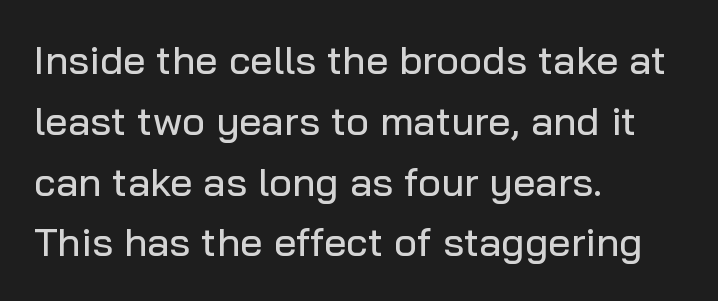
This sample uses plain, unmodified letter spacing. Stroke terminals: plain, sans-serif. Whoever set this chose a conventional vertical rhythm. In terms of posture, this sample is upright.
